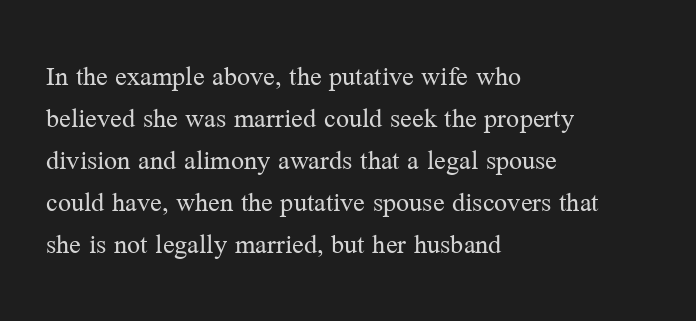
{"serif": "yes", "italic": "no", "bold": "no", "weight": "regular", "width": "normal", "stroke_contrast": "medium", "x_height": "medium", "monospaced": "no", "underline": "no", "align": "left", "line_spacing": "normal", "line_spacing_ratio": 1.45, "letter_spacing": "normal", "letter_spacing_em": 0.0, "glyph_px": 29}
